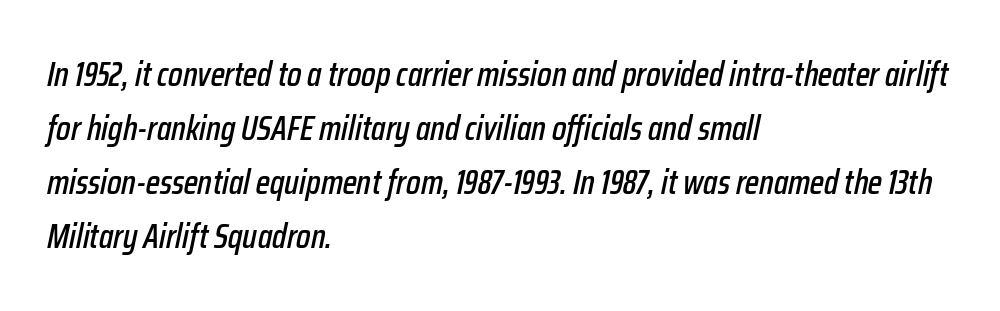
Spacing between characters is what you'd get straight out of the box. Typeset ragged right — the left edge is the straight one. Character widths vary here, with narrow letters taking less room than wide ones. Italic? Definitely — the glyphs are oblique.
